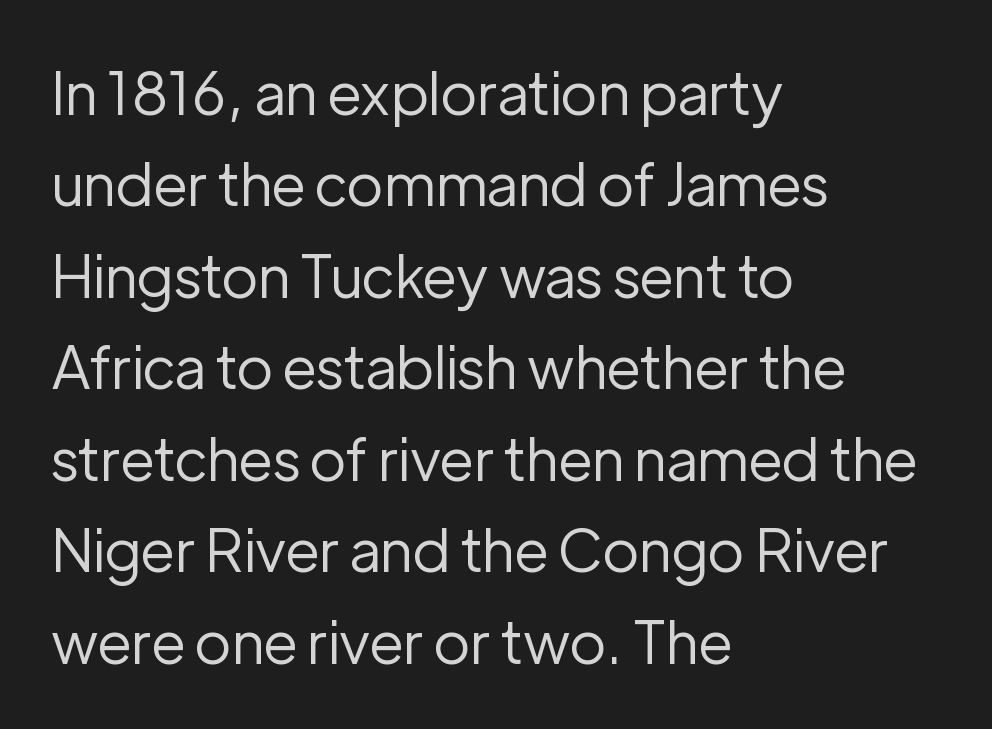
{"serif": "no", "italic": "no", "bold": "no", "weight": "regular", "width": "normal", "stroke_contrast": "low", "x_height": "medium", "monospaced": "no", "underline": "no", "align": "left", "line_spacing": "normal", "line_spacing_ratio": 1.55, "letter_spacing": "normal", "letter_spacing_em": 0.0, "glyph_px": 59}
